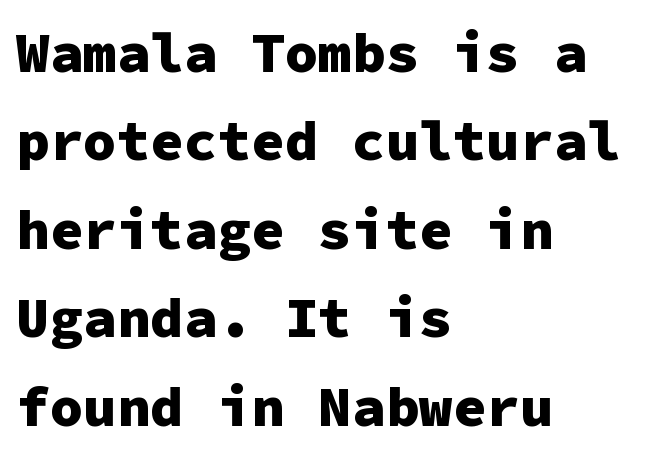
Q: Is the text bold? A: Yes.
Q: Is the text italic (slanted)? A: No, it is upright.
Q: Is the typeface a serif or a sans-serif typeface? A: Sans-serif.
Q: Is the text underlined? A: No.
Q: How is the paragraph aligned? A: Left-aligned.
Q: Is the spacing between letters normal or unusually wide? A: Normal.
Q: Is the spacing between lines tight, normal or loose? A: Normal.
Q: Width (condensed, normal, or wide)? A: Normal.
Q: Stroke contrast? A: Low.
Q: x-height? A: Medium.
Q: Monospaced? A: Yes.
